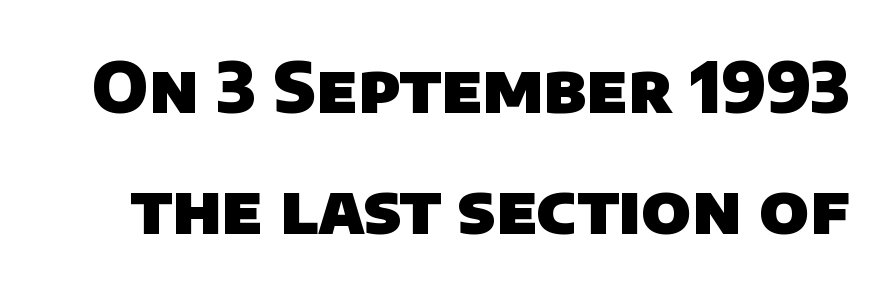
The image shows 69 px heavy sans-serif type; set line spacing 1.76x, normal letter spacing, not underlined; low stroke contrast and a large x-height.
